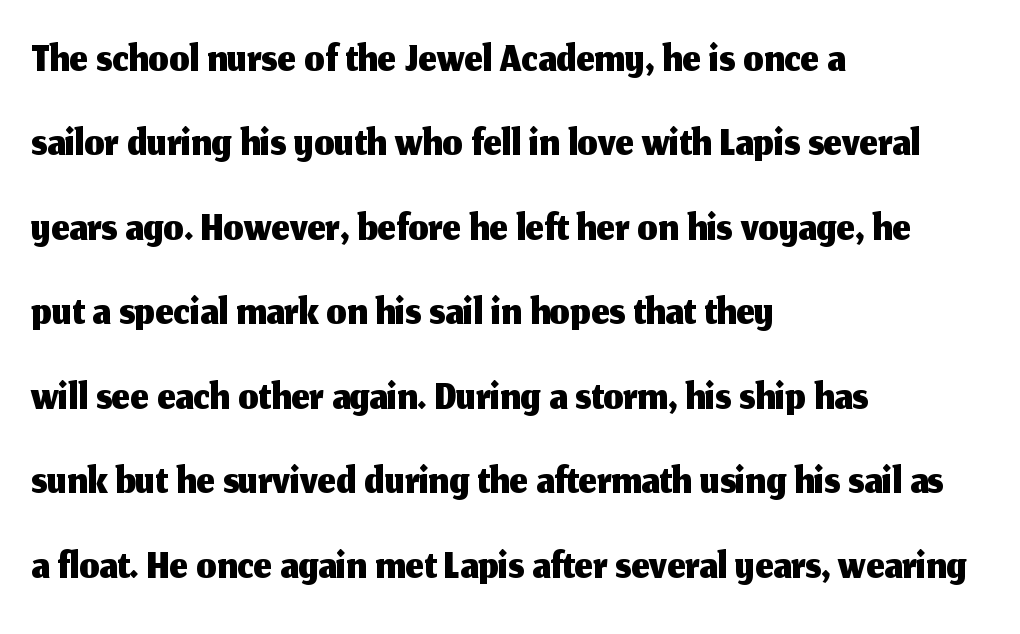
{"serif": "no", "italic": "no", "width": "normal", "stroke_contrast": "medium", "x_height": "medium", "monospaced": "no", "underline": "no", "align": "left", "line_spacing": "normal", "line_spacing_ratio": 1.32, "letter_spacing": "normal", "letter_spacing_em": 0.0, "glyph_px": 64}
